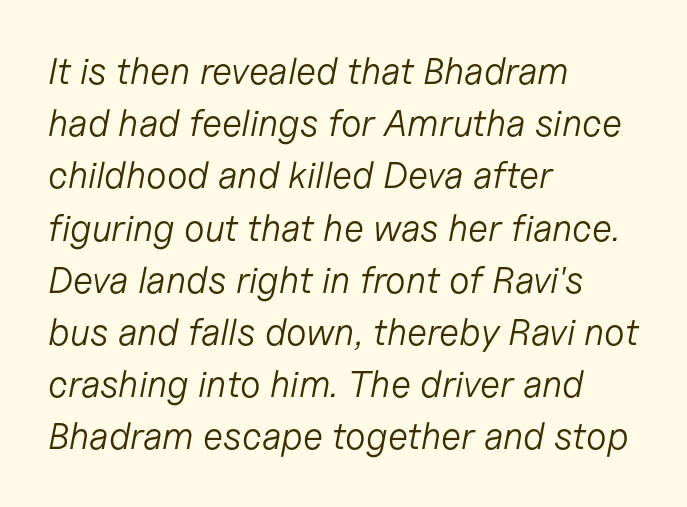
{"italic": "yes", "lean": "right", "slant_degrees": 11, "bold": "no", "weight": "light", "width": "normal", "stroke_contrast": "low", "x_height": "medium", "monospaced": "no", "underline": "no", "align": "left", "line_spacing": "normal", "line_spacing_ratio": 1.41, "letter_spacing": "normal", "letter_spacing_em": 0.0, "glyph_px": 37}
